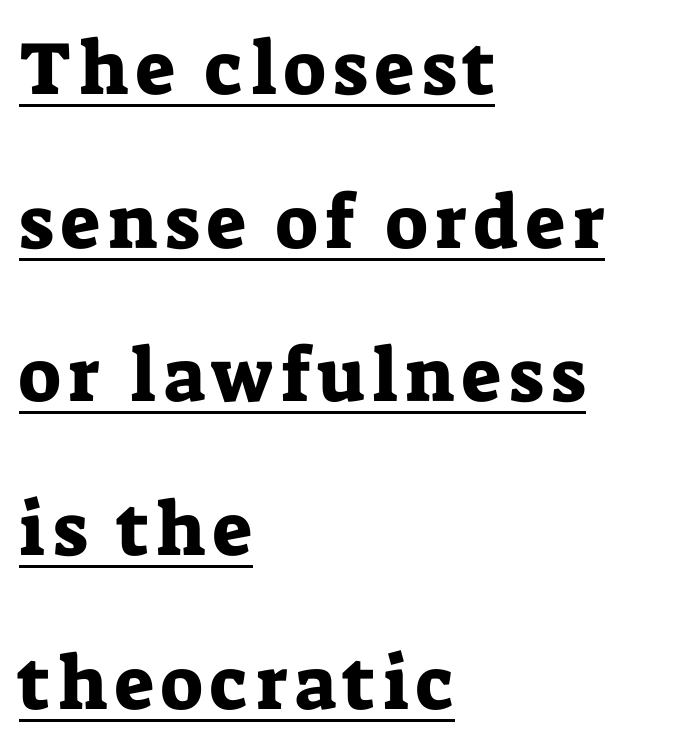
Type style note: has serifs. These lines are rendered in a variable-pitch font. Widely set lines give the paragraph a tall, airy silhouette. A continuous stroke trails under the words, as in a hyperlink. The typesetter chose a ragged-right arrangement here.
